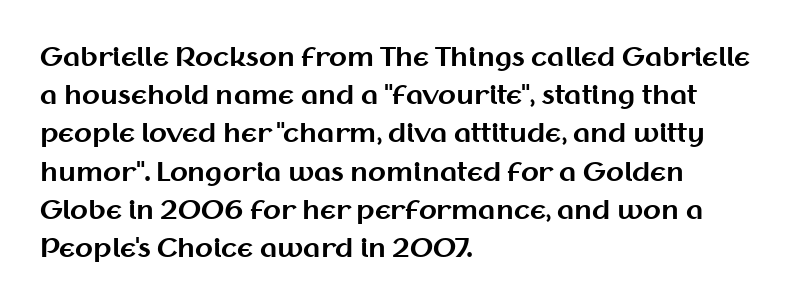
{"italic": "no", "bold": "yes", "underline": "no", "align": "left", "line_spacing": "normal", "line_spacing_ratio": 1.47, "letter_spacing": "normal", "letter_spacing_em": 0.0, "glyph_px": 26}
